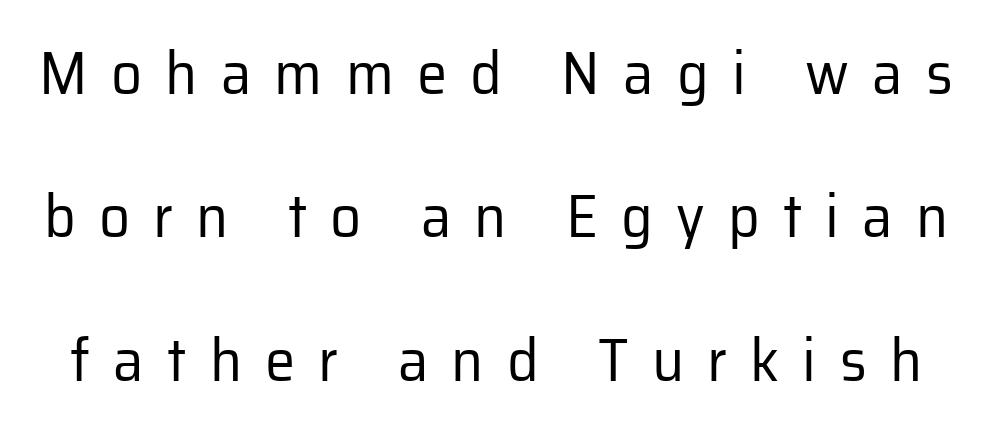
{"serif": "no", "italic": "no", "bold": "no", "weight": "regular", "width": "normal", "stroke_contrast": "low", "x_height": "medium", "monospaced": "no", "underline": "no", "line_spacing": "loose", "line_spacing_ratio": 2.35, "letter_spacing": "wide", "letter_spacing_em": 0.38, "glyph_px": 61}
